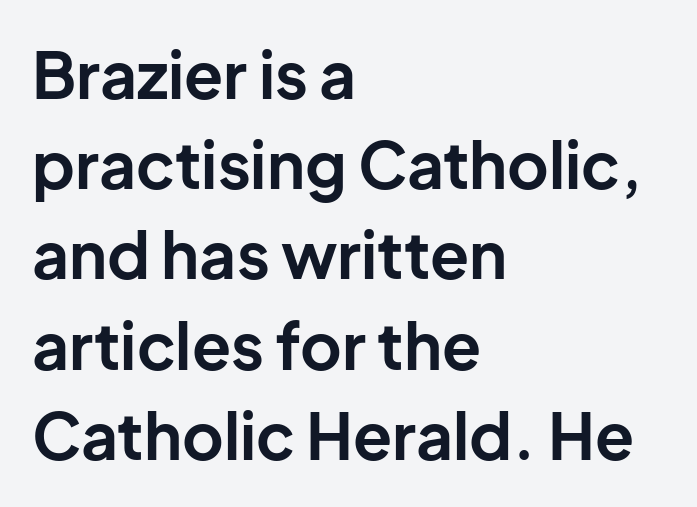
Q: Is the text bold? A: Yes.
Q: Is the text italic (slanted)? A: No, it is upright.
Q: Is the typeface a serif or a sans-serif typeface? A: Sans-serif.
Q: Is the text underlined? A: No.
Q: How is the paragraph aligned? A: Left-aligned.
Q: Is the spacing between letters normal or unusually wide? A: Normal.
Q: Is the spacing between lines tight, normal or loose? A: Normal.
Q: Width (condensed, normal, or wide)? A: Normal.
Q: Stroke contrast? A: Low.
Q: x-height? A: Medium.
Q: Monospaced? A: No.
